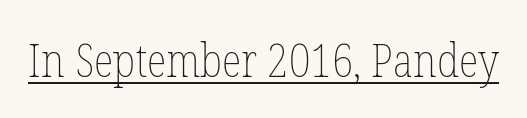
The image shows 46 px thin, condensed type, upright; set normal letter spacing, underlined; low stroke contrast and a medium x-height.
